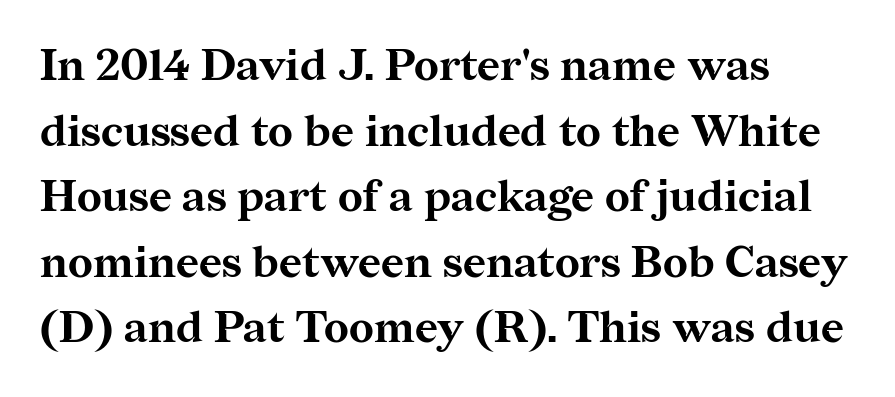
{"serif": "yes", "italic": "no", "bold": "yes", "weight": "bold", "width": "normal", "stroke_contrast": "medium", "x_height": "medium", "monospaced": "no", "underline": "no", "align": "left", "line_spacing": "normal", "line_spacing_ratio": 1.49, "letter_spacing": "normal", "letter_spacing_em": 0.0, "glyph_px": 44}
